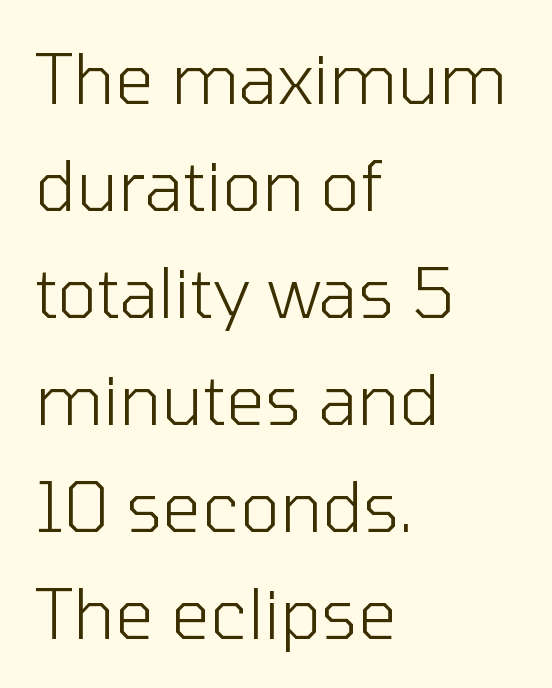
No italicization has been applied; the sample stays upright. Has an underline been added? It has not. Regarding serifs, this sample does without them. The paragraph has a hard left edge and a soft right edge. This sample has the flowing, uneven cadence of proportional lettering.
